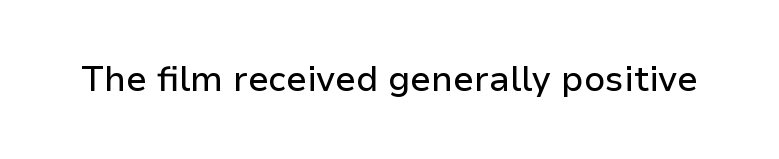
The image shows 35 px sans-serif type, upright; set normal letter spacing, not underlined; low stroke contrast and a medium x-height.
